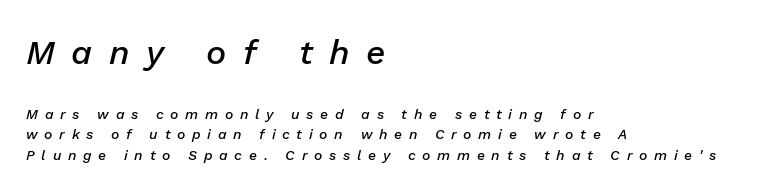
The image shows 34 px semibold type, italic (leaning right); set left-aligned, normal line spacing (1.46x), unusually wide letter spacing (+0.48 em), not underlined; the first (top) block is 2.43x larger; low stroke contrast and a medium x-height.
